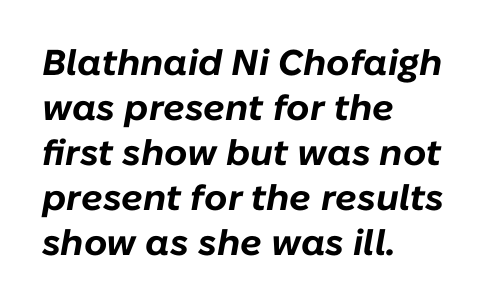
The image shows 36 px bold type, italic (leaning right); set left-aligned, normal line spacing (1.25x), normal letter spacing, not underlined; low stroke contrast and a medium x-height.
